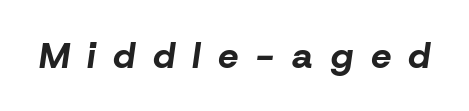
Q: Is the text bold? A: Yes.
Q: Is the text italic (slanted)? A: Yes, it leans right by about 8 degrees.
Q: Is the text underlined? A: No.
Q: Is the spacing between letters normal or unusually wide? A: Unusually wide.
Q: Width (condensed, normal, or wide)? A: Normal.
Q: Stroke contrast? A: Low.
Q: x-height? A: Medium.
Q: Monospaced? A: No.
